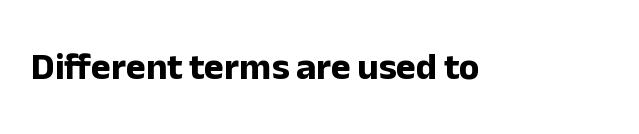
The image shows 38 px bold sans-serif type, upright; set normal letter spacing, not underlined; low stroke contrast and a medium x-height.
